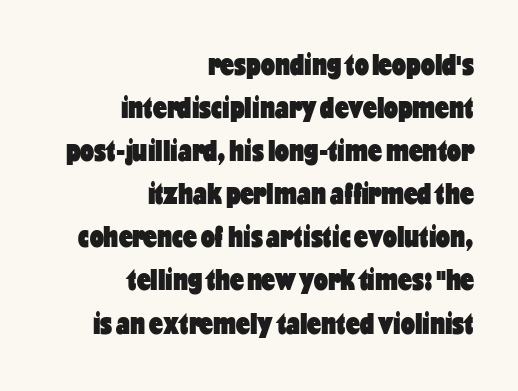
The image shows 31 px heavy, condensed sans-serif type, upright; set right-aligned, normal line spacing (1.39x), normal letter spacing, not underlined; low stroke contrast and a medium x-height.
